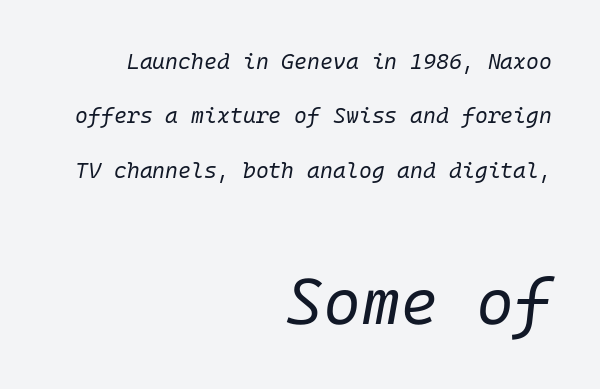
Q: Is the text bold? A: No.
Q: Is the text italic (slanted)? A: Yes, it leans right by about 10 degrees.
Q: Is the text underlined? A: No.
Q: How is the paragraph aligned? A: Right-aligned.
Q: Is the spacing between letters normal or unusually wide? A: Normal.
Q: Is the spacing between lines tight, normal or loose? A: Loose.
Q: Which block of text is set in a larger size, the first (top) or the second (bottom)? A: The second (bottom) one.
Q: Width (condensed, normal, or wide)? A: Normal.
Q: Stroke contrast? A: Low.
Q: x-height? A: Medium.
